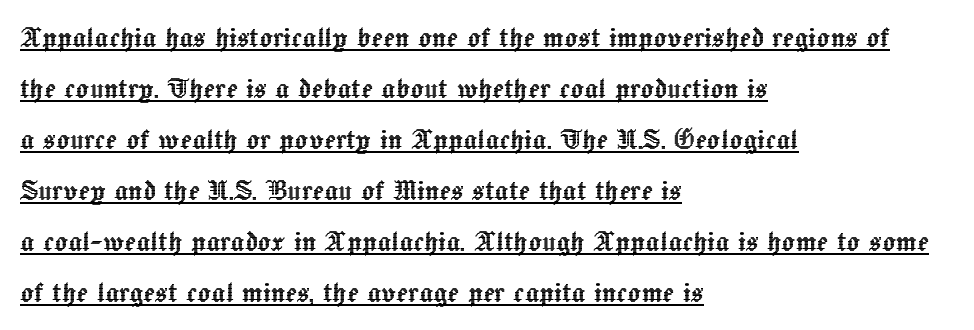
Q: Is the text italic (slanted)? A: No, it is upright.
Q: Is the text underlined? A: Yes.
Q: How is the paragraph aligned? A: Left-aligned.
Q: Is the spacing between letters normal or unusually wide? A: Normal.
Q: Is the spacing between lines tight, normal or loose? A: Normal.
Q: Width (condensed, normal, or wide)? A: Normal.
Q: x-height? A: Medium.
Q: Monospaced? A: No.
